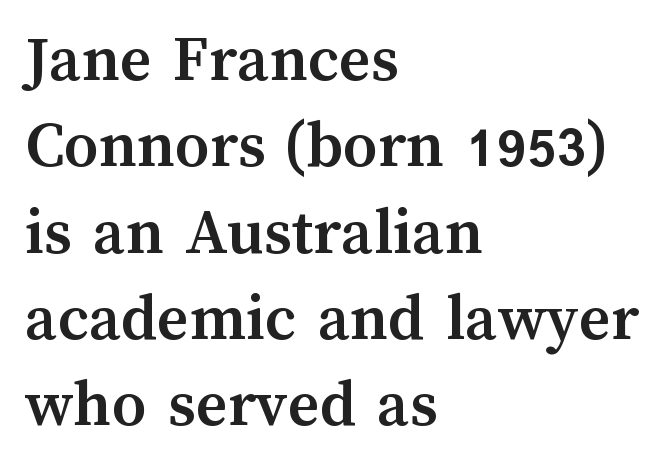
The image shows 68 px semibold type, upright; set left-aligned, normal line spacing (1.27x), normal letter spacing, not underlined; medium stroke contrast and a medium x-height.
